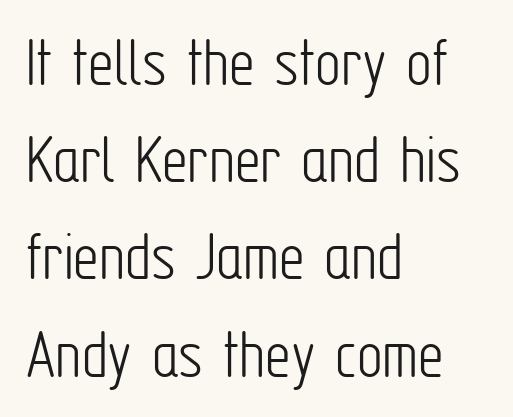
The rendering uses natural spacing where letterforms have individual widths. Weight: not bold — regular or lighter. Look at the bottom of the vertical strokes: they stop flat, with no serifs. Rendered with straight, roman letterforms. Nobody touched the tracking dial on this one.
